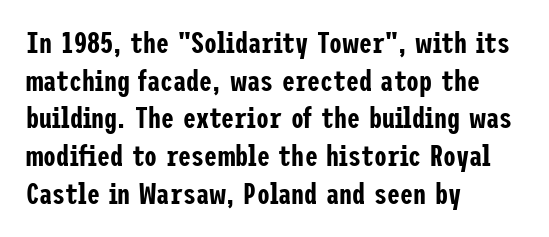
The image shows 29 px condensed sans-serif type, upright; set left-aligned, normal line spacing (1.3x), normal letter spacing, not underlined; low stroke contrast and a medium x-height.
